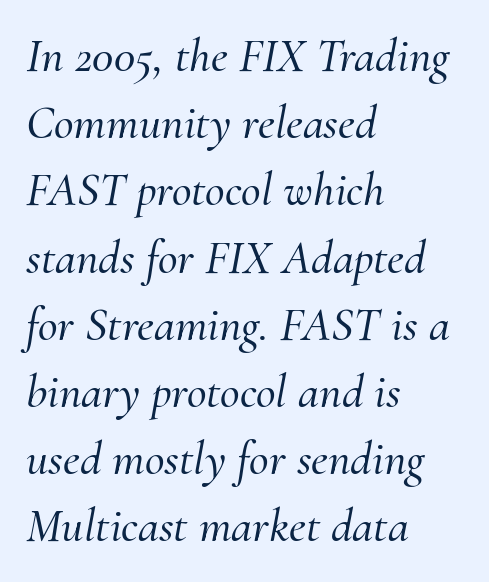
{"serif": "yes", "italic": "yes", "lean": "right", "slant_degrees": 10, "width": "normal", "stroke_contrast": "medium", "x_height": "small", "monospaced": "no", "underline": "no", "align": "left", "line_spacing": "normal", "line_spacing_ratio": 1.4, "letter_spacing": "normal", "letter_spacing_em": 0.0, "glyph_px": 48}
